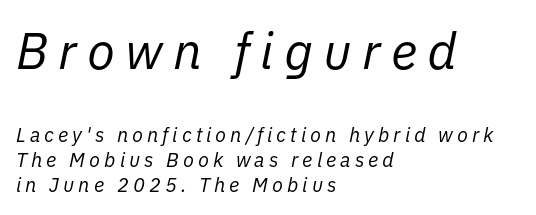
The passage is arranged the way most books set body copy — flush left. This layout puts the oversized block above and the modest block below. Each row of text sits above clean, open space. Looks like regular typesetting: each glyph gets only the width it needs. Bold? No — there's no thickening of the strokes.
